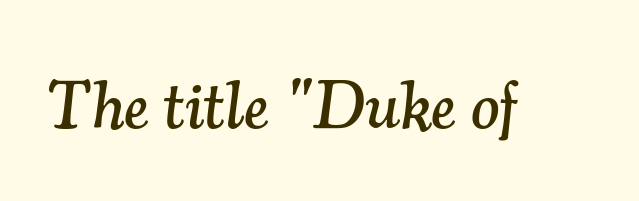
The image shows 67 px serif type, italic (leaning right); set normal letter spacing, not underlined; medium stroke contrast and a small x-height.
